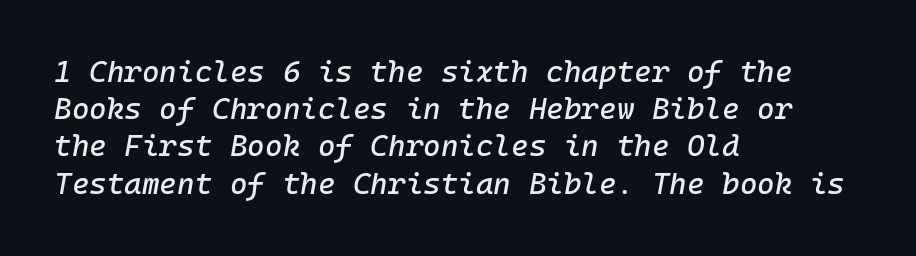
The image shows 30 px text type, italic (leaning right); set left-aligned, line spacing 1.24x, normal letter spacing, not underlined; low stroke contrast and a medium x-height.
